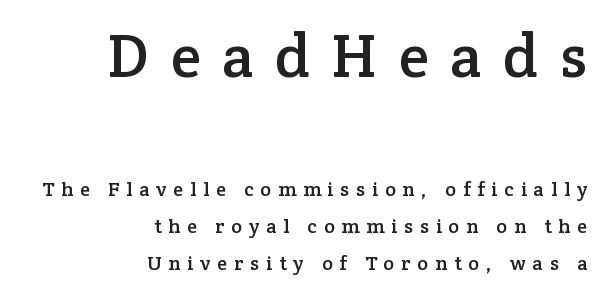
Top chunk: large. Bottom chunk: small. Classification — serif. What stands out about the letter spacing? Its width — letters are far apart. Each line ends at the same right margin while the left side varies. Plain, unruled lines of type.
